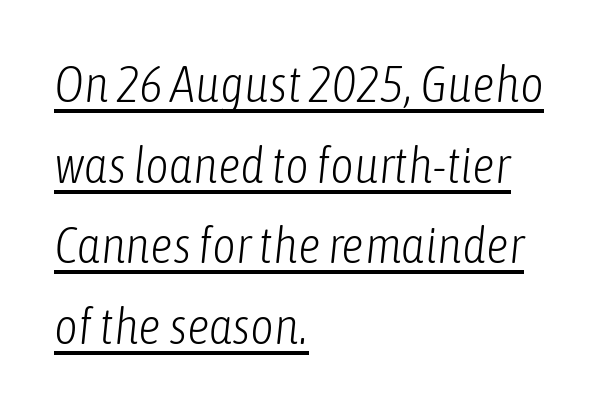
You can tell it's italic because the verticals aren't actually vertical. How are the letters spaced? Ordinarily, with no added tracking. Horizontal bands of white between lines are of average thickness. A typesetter would call this proportional, since set widths differ per character. Has an underline been added? It has. Stems here are at most as thick as an everyday book face.
